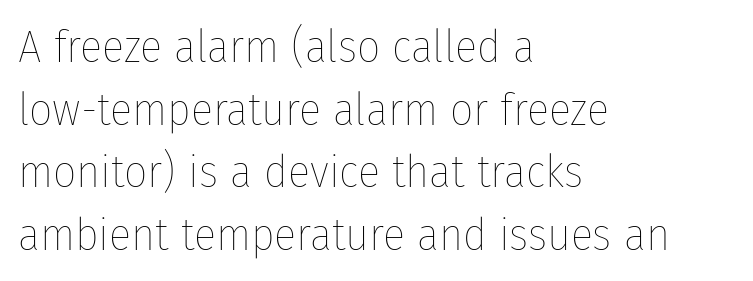
Q: Is the text bold? A: No.
Q: Is the text italic (slanted)? A: No, it is upright.
Q: Is the text underlined? A: No.
Q: How is the paragraph aligned? A: Left-aligned.
Q: Is the spacing between letters normal or unusually wide? A: Normal.
Q: Is the spacing between lines tight, normal or loose? A: Normal.
Q: Width (condensed, normal, or wide)? A: Condensed.
Q: Stroke contrast? A: Low.
Q: x-height? A: Medium.
Q: Monospaced? A: No.
